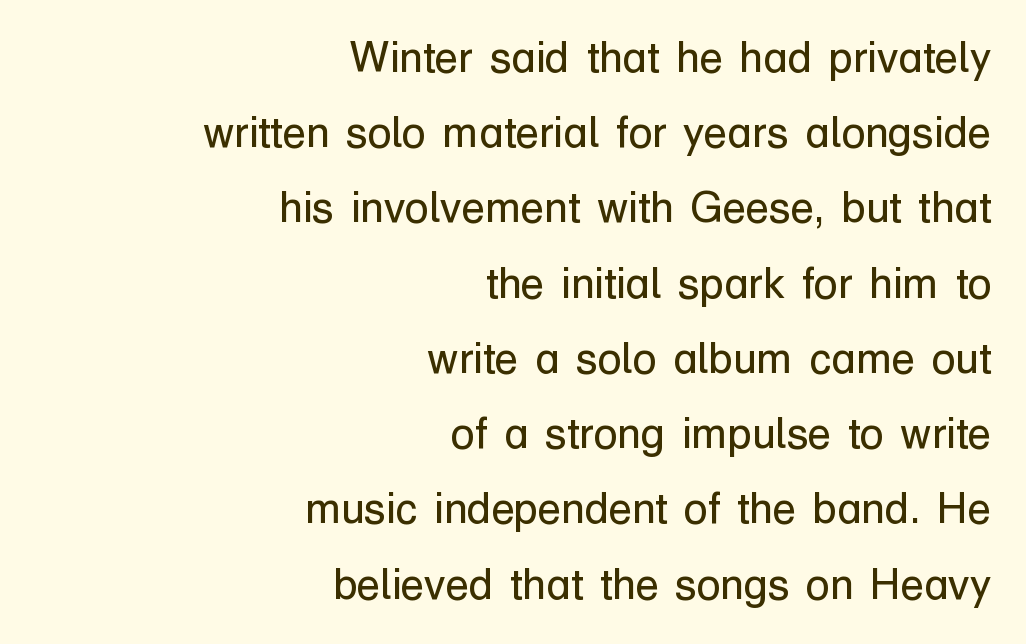
Q: Is the text bold? A: No.
Q: Is the text italic (slanted)? A: No, it is upright.
Q: Is the typeface a serif or a sans-serif typeface? A: Sans-serif.
Q: Is the text underlined? A: No.
Q: How is the paragraph aligned? A: Right-aligned.
Q: Is the spacing between letters normal or unusually wide? A: Normal.
Q: Width (condensed, normal, or wide)? A: Normal.
Q: Stroke contrast? A: Low.
Q: x-height? A: Medium.
Q: Monospaced? A: No.
